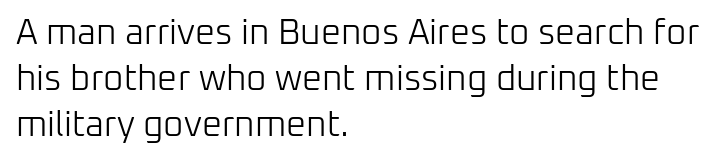
Q: Is the text bold? A: No.
Q: Is the text italic (slanted)? A: No, it is upright.
Q: Is the typeface a serif or a sans-serif typeface? A: Sans-serif.
Q: Is the text underlined? A: No.
Q: How is the paragraph aligned? A: Left-aligned.
Q: Is the spacing between letters normal or unusually wide? A: Normal.
Q: Is the spacing between lines tight, normal or loose? A: Normal.
Q: Width (condensed, normal, or wide)? A: Normal.
Q: Stroke contrast? A: Low.
Q: x-height? A: Medium.
Q: Monospaced? A: No.
